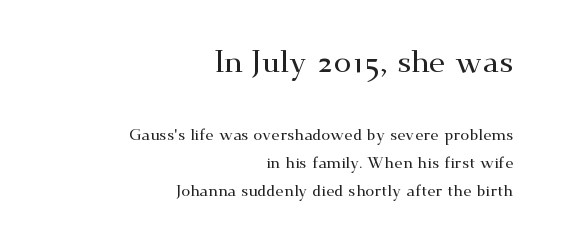
{"serif": "yes", "italic": "no", "width": "wide", "stroke_contrast": "medium", "x_height": "small", "monospaced": "no", "underline": "no", "align": "right", "line_spacing_ratio": 1.73, "letter_spacing": "normal", "letter_spacing_em": 0.0, "larger_block": "first", "size_ratio": 1.94, "glyph_px": 31}
